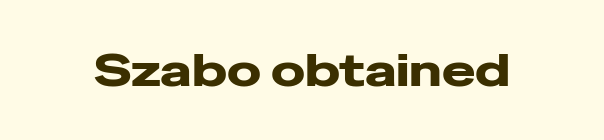
The image shows 45 px heavy, wide sans-serif type, upright; set normal letter spacing, not underlined; low stroke contrast and a medium x-height.
